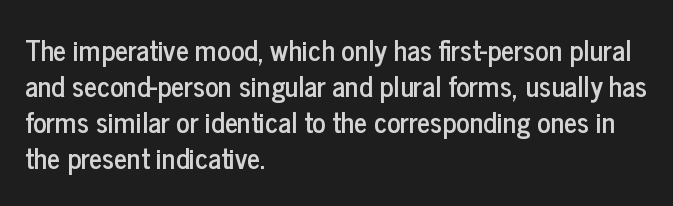
{"serif": "no", "italic": "no", "width": "condensed", "stroke_contrast": "low", "x_height": "medium", "monospaced": "no", "underline": "no", "align": "left", "line_spacing": "normal", "line_spacing_ratio": 1.29, "letter_spacing": "normal", "letter_spacing_em": 0.0, "glyph_px": 28}
